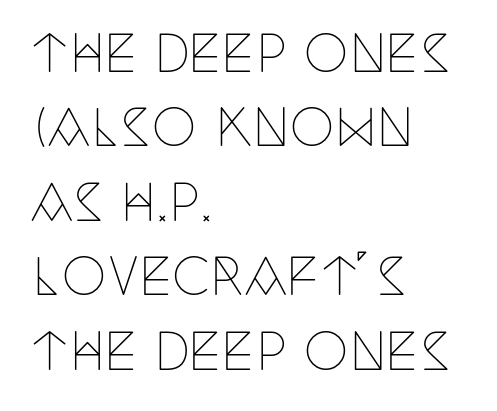
Q: Is the text bold? A: No.
Q: Is the text italic (slanted)? A: No, it is upright.
Q: Is the typeface a serif or a sans-serif typeface? A: Serif.
Q: Is the text underlined? A: No.
Q: How is the paragraph aligned? A: Left-aligned.
Q: Is the spacing between letters normal or unusually wide? A: Normal.
Q: Is the spacing between lines tight, normal or loose? A: Normal.
Q: Width (condensed, normal, or wide)? A: Condensed.
Q: Stroke contrast? A: Low.
Q: x-height? A: Large.
Q: Monospaced? A: No.
